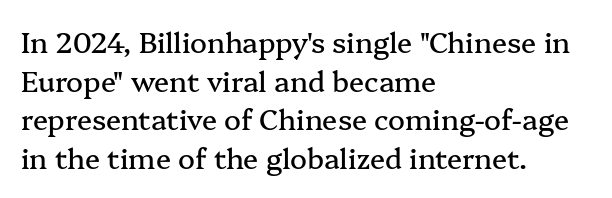
The rendering uses natural spacing where letterforms have individual widths. Honestly, the letter spacing is just normal — you wouldn't notice it. Designer's note — italics off, roman on. Visually the block forms a straight wall on the left and a jagged coastline on the right.
